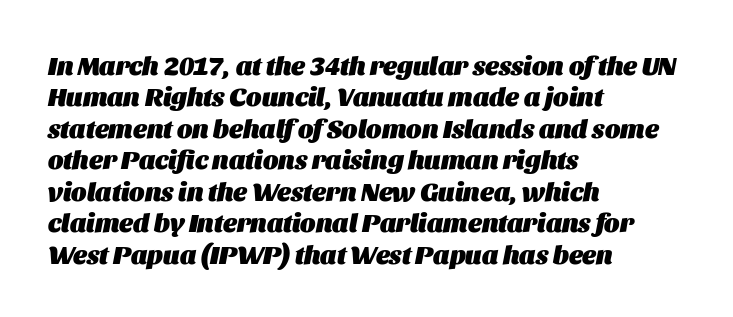
This rendering uses left alignment, leaving the right contour irregular. Rendered with sloped, italic letterforms. The space directly below the letters is spotless. You could call the tracking neutral — neither tight nor loose. Bold? Absolutely — the strokes are thick and heavy.
